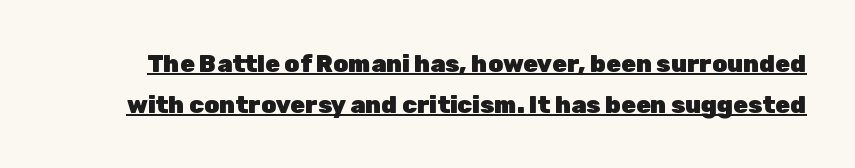
Q: Is the text bold? A: Yes.
Q: Is the text italic (slanted)? A: No, it is upright.
Q: Is the text underlined? A: Yes.
Q: Is the spacing between letters normal or unusually wide? A: Normal.
Q: Is the spacing between lines tight, normal or loose? A: Normal.
